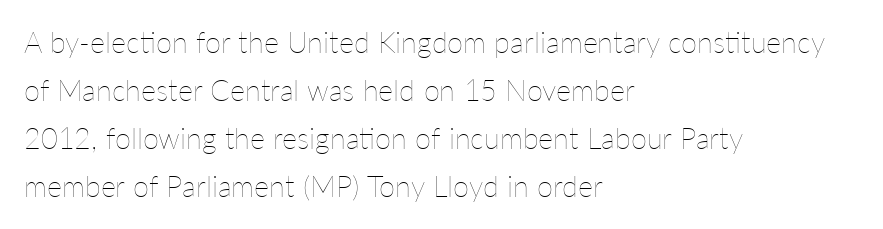
Summary of weight: not heavy and not bold. Nobody touched the tracking dial on this one. Any mark beneath the type? The region is blank. Leading: standard. Ordinary non-slanted type is in use.
